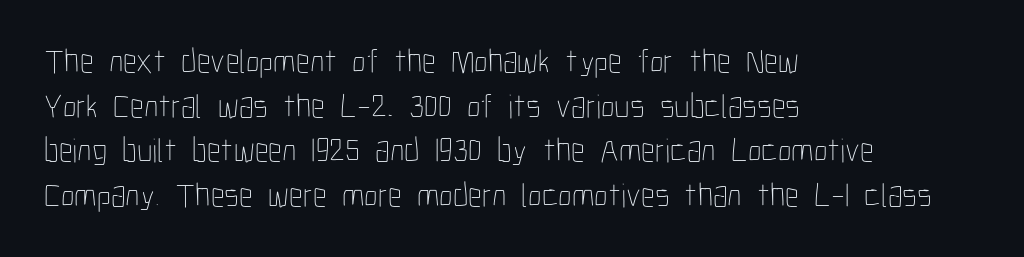
Characters remain perfectly vertical along every line. Check the space under the baseline: it is left empty. Evenly set lines give the paragraph a standard silhouette. Here the glyphs are tracked normally, forming tight word shapes. Character widths vary here, with narrow letters taking less room than wide ones.
